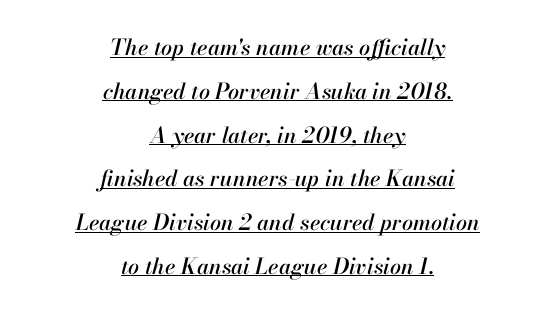
Q: Is the text italic (slanted)? A: Yes, it leans right by about 13 degrees.
Q: Is the text underlined? A: Yes.
Q: How is the paragraph aligned? A: Centered.
Q: Is the spacing between letters normal or unusually wide? A: Normal.
Q: Is the spacing between lines tight, normal or loose? A: Loose.
